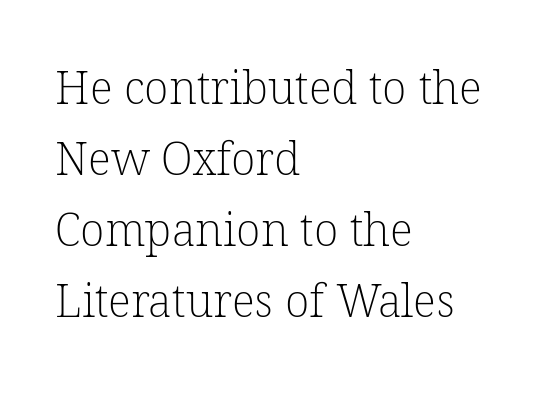
The image shows 45 px light serif type; set left-aligned, normal line spacing (1.58x), normal letter spacing, not underlined; low stroke contrast and a medium x-height.
